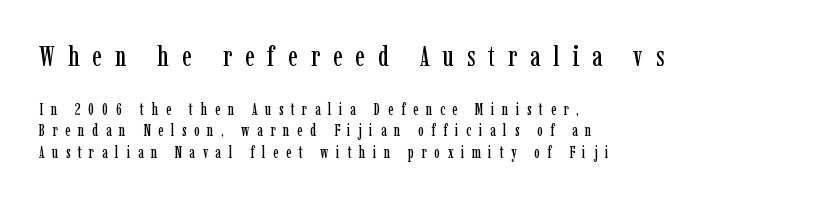
Q: Is the text italic (slanted)? A: No, it is upright.
Q: Is the typeface a serif or a sans-serif typeface? A: Serif.
Q: Is the text underlined? A: No.
Q: How is the paragraph aligned? A: Left-aligned.
Q: Is the spacing between letters normal or unusually wide? A: Unusually wide.
Q: Is the spacing between lines tight, normal or loose? A: Normal.
Q: Which block of text is set in a larger size, the first (top) or the second (bottom)? A: The first (top) one.
Q: Width (condensed, normal, or wide)? A: Condensed.
Q: Stroke contrast? A: Low.
Q: x-height? A: Medium.
Q: Monospaced? A: No.
